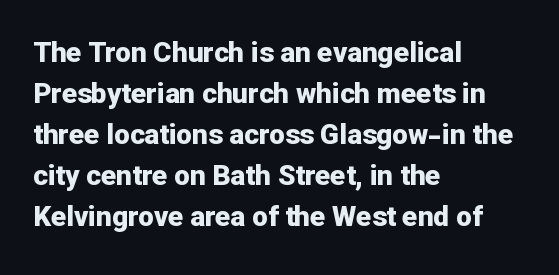
The image shows 28 px bold sans-serif type, upright; set left-aligned, normal line spacing (1.46x), normal letter spacing, not underlined; low stroke contrast and a medium x-height.
